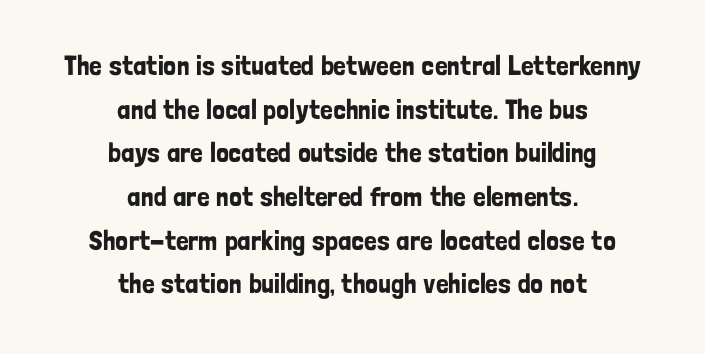
The image shows 28 px condensed sans-serif type, upright; set centered, normal line spacing (1.56x), normal letter spacing, not underlined; low stroke contrast and a medium x-height.
